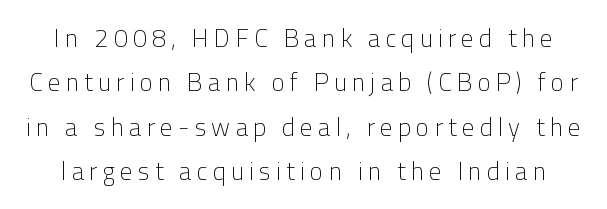
Q: Is the text bold? A: No.
Q: Is the text italic (slanted)? A: No, it is upright.
Q: Is the text underlined? A: No.
Q: Is the spacing between letters normal or unusually wide? A: Unusually wide.
